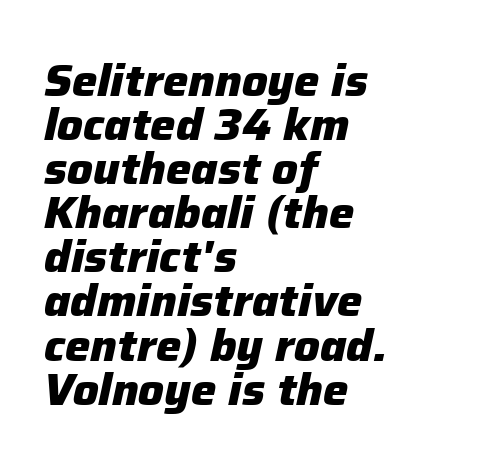
Q: Is the text bold? A: Yes.
Q: Is the text italic (slanted)? A: Yes, it leans right by about 12 degrees.
Q: Is the text underlined? A: No.
Q: How is the paragraph aligned? A: Left-aligned.
Q: Is the spacing between letters normal or unusually wide? A: Normal.
Q: Is the spacing between lines tight, normal or loose? A: Tight.
Q: Width (condensed, normal, or wide)? A: Normal.
Q: Stroke contrast? A: Low.
Q: x-height? A: Medium.
Q: Monospaced? A: No.
